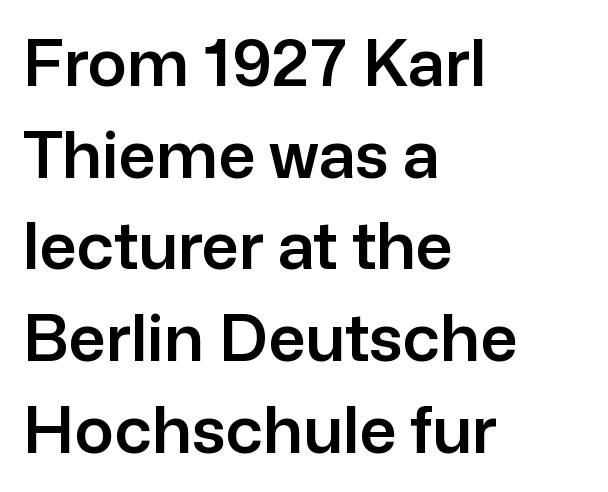
The image shows 65 px sans-serif type, upright; set left-aligned, normal line spacing (1.41x), normal letter spacing, not underlined; low stroke contrast and a medium x-height.
